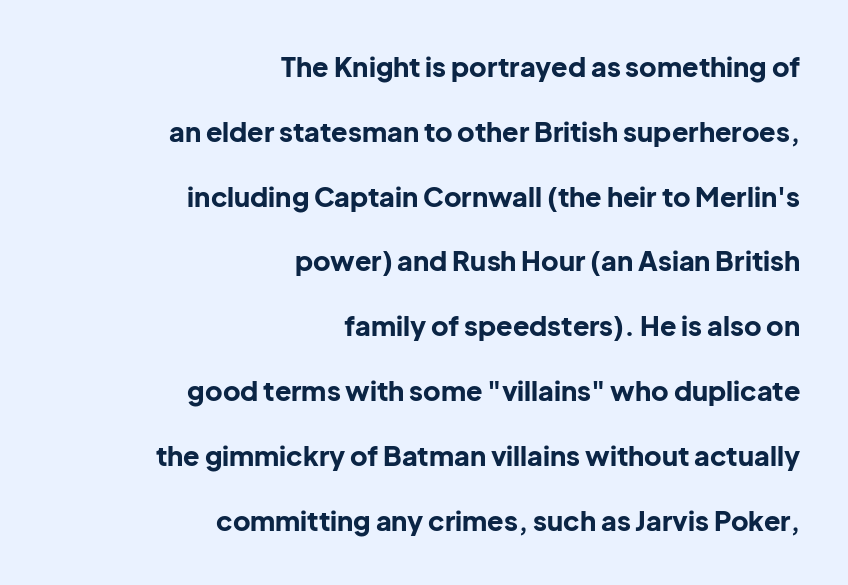
Weight: bold. In CSS terms this would be text-align: right. The designer dialed line spacing up above the default. Lines of text with bare space underneath. Does the lettering tilt? It doesn't — this is upright.
